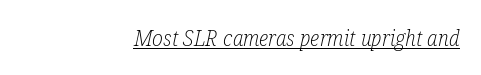
{"italic": "yes", "lean": "right", "slant_degrees": 12, "bold": "no", "underline": "yes", "align": "right", "letter_spacing": "normal", "letter_spacing_em": 0.0, "glyph_px": 22}
